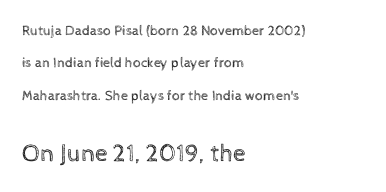
{"italic": "no", "bold": "no", "underline": "no", "align": "left", "line_spacing": "loose", "line_spacing_ratio": 2.31, "letter_spacing": "normal", "letter_spacing_em": 0.0, "larger_block": "second", "size_ratio": 1.79, "glyph_px": 25}
